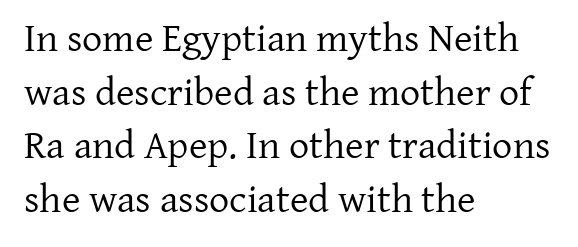
{"serif": "yes", "italic": "no", "bold": "no", "weight": "regular", "width": "normal", "stroke_contrast": "low", "x_height": "medium", "monospaced": "no", "underline": "no", "align": "left", "line_spacing": "normal", "line_spacing_ratio": 1.34, "letter_spacing": "normal", "letter_spacing_em": 0.0, "glyph_px": 40}
